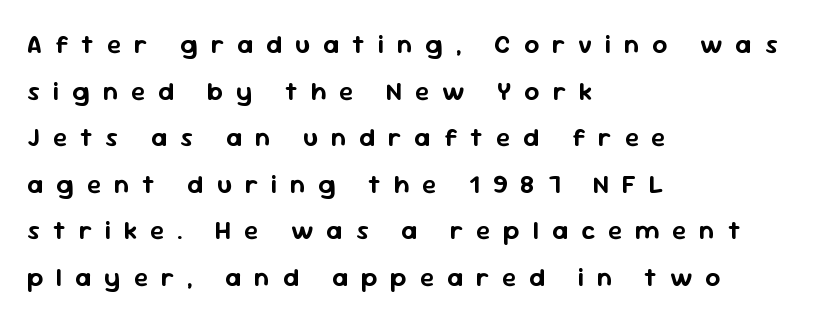
Q: Is the text italic (slanted)? A: No, it is upright.
Q: Is the text underlined? A: No.
Q: How is the paragraph aligned? A: Left-aligned.
Q: Is the spacing between letters normal or unusually wide? A: Unusually wide.
